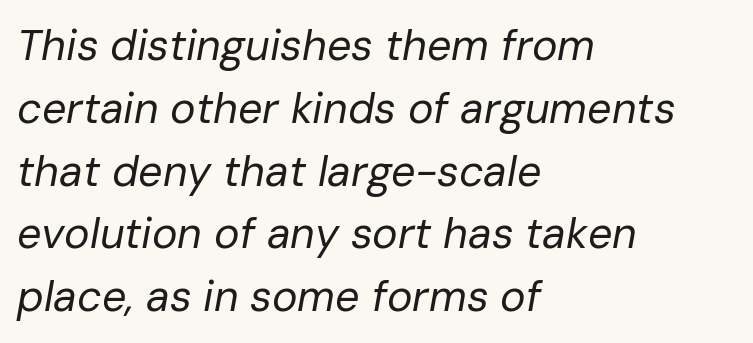
Q: Is the text bold? A: No.
Q: Is the text italic (slanted)? A: Yes, it leans right by about 10 degrees.
Q: Is the text underlined? A: No.
Q: How is the paragraph aligned? A: Left-aligned.
Q: Is the spacing between letters normal or unusually wide? A: Normal.
Q: Is the spacing between lines tight, normal or loose? A: Normal.
Q: Width (condensed, normal, or wide)? A: Normal.
Q: Stroke contrast? A: Low.
Q: x-height? A: Medium.
Q: Monospaced? A: No.
